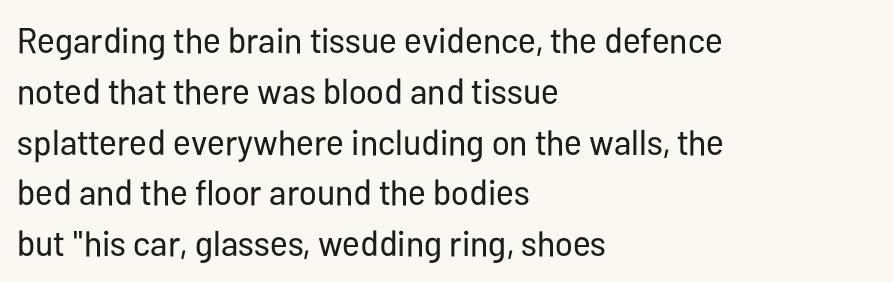
{"serif": "no", "italic": "no", "bold": "no", "weight": "regular", "width": "condensed", "stroke_contrast": "low", "x_height": "medium", "monospaced": "no", "underline": "no", "align": "left", "line_spacing": "normal", "line_spacing_ratio": 1.41, "letter_spacing": "normal", "letter_spacing_em": 0.0, "glyph_px": 36}
